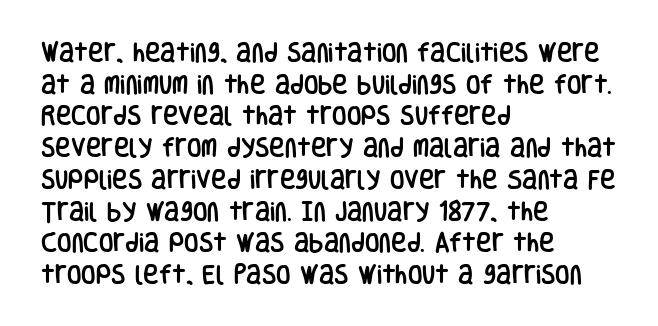
Has an underline been added? It has not. Do the letters lean? They stand straight. Notice how descenders clear the ascenders below comfortably — that's standard leading. The line texture is even and compact thanks to regular tracking.
